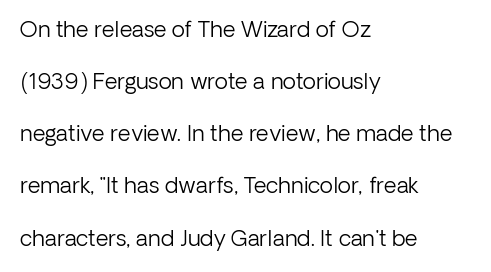
{"italic": "no", "bold": "no", "underline": "no", "align": "left", "line_spacing": "loose", "line_spacing_ratio": 2.37, "letter_spacing": "normal", "letter_spacing_em": 0.0, "glyph_px": 22}
